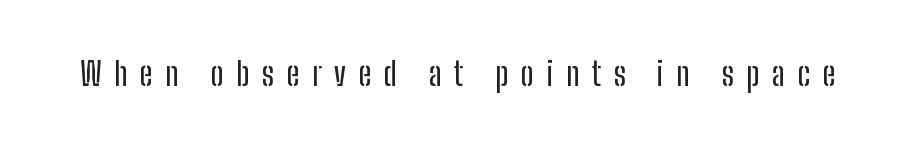
The image shows 32 px condensed sans-serif type, upright; set unusually wide letter spacing (+0.39 em), not underlined; low stroke contrast and a medium x-height.
